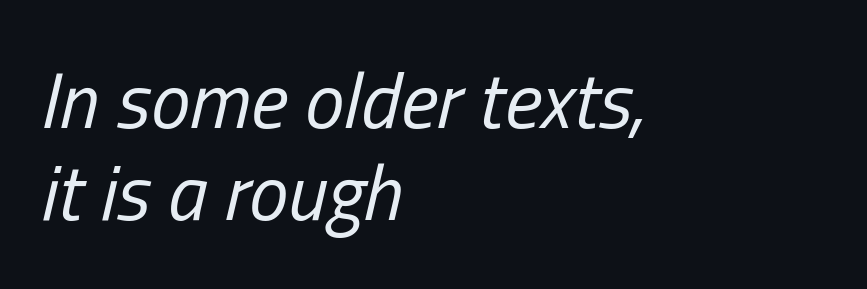
{"italic": "yes", "lean": "right", "slant_degrees": 13, "bold": "no", "weight": "regular", "width": "condensed", "stroke_contrast": "low", "x_height": "medium", "monospaced": "no", "underline": "no", "align": "left", "line_spacing_ratio": 1.16, "letter_spacing": "normal", "letter_spacing_em": 0.0, "glyph_px": 79}
